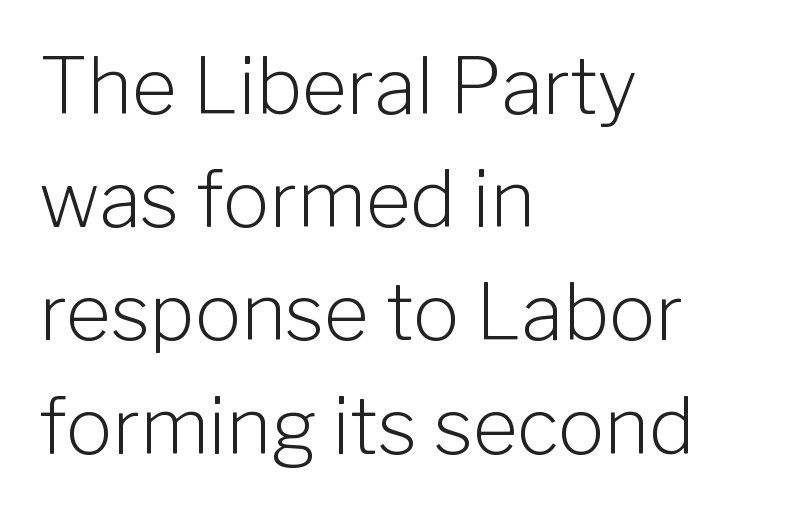
The image shows 77 px light sans-serif type, upright; set left-aligned, normal line spacing (1.47x), normal letter spacing, not underlined; low stroke contrast and a medium x-height.
